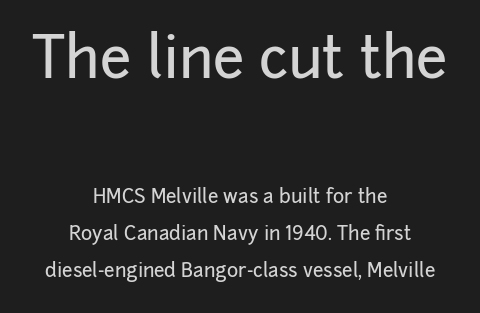
This block would shrink considerably if given ordinary leading; it's expanded now. Nope, not italic — everything's standing straight. Any mark beneath the type? The region is blank. This sample uses a sans-serif face.
